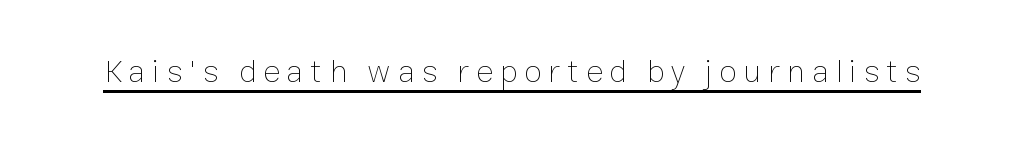
Q: Is the text bold? A: No.
Q: Is the text italic (slanted)? A: No, it is upright.
Q: Is the text underlined? A: Yes.
Q: Is the spacing between letters normal or unusually wide? A: Unusually wide.
Q: Width (condensed, normal, or wide)? A: Normal.
Q: Stroke contrast? A: Low.
Q: x-height? A: Medium.
Q: Monospaced? A: No.
